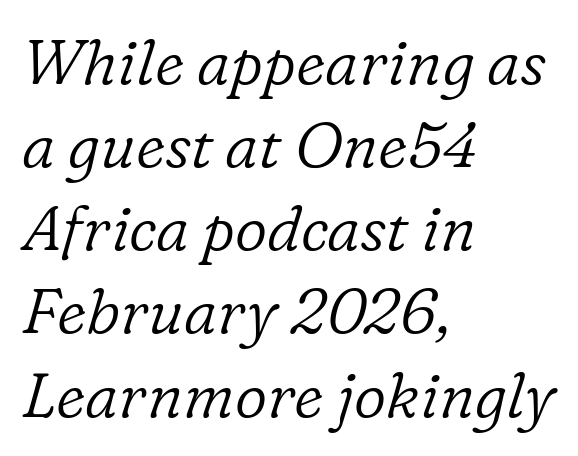
The image shows 63 px light serif type, italic (leaning right); set left-aligned, normal line spacing (1.32x), normal letter spacing, not underlined; low stroke contrast and a medium x-height.
